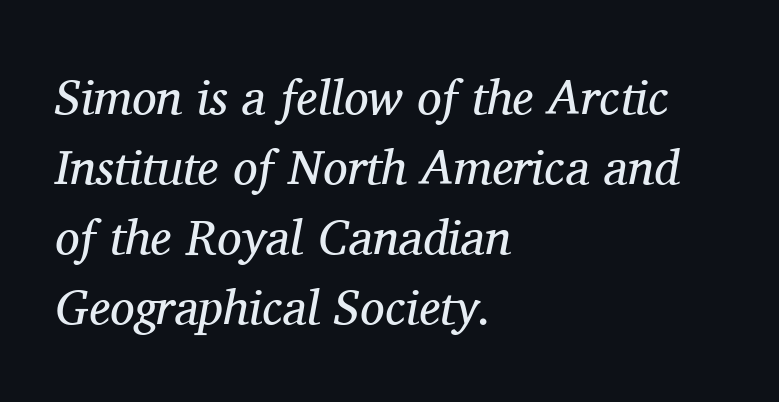
Q: Is the text bold? A: No.
Q: Is the text italic (slanted)? A: Yes, it leans right by about 11 degrees.
Q: Is the typeface a serif or a sans-serif typeface? A: Serif.
Q: Is the text underlined? A: No.
Q: How is the paragraph aligned? A: Left-aligned.
Q: Is the spacing between letters normal or unusually wide? A: Normal.
Q: Is the spacing between lines tight, normal or loose? A: Normal.
Q: Width (condensed, normal, or wide)? A: Normal.
Q: Stroke contrast? A: Medium.
Q: x-height? A: Medium.
Q: Monospaced? A: No.
